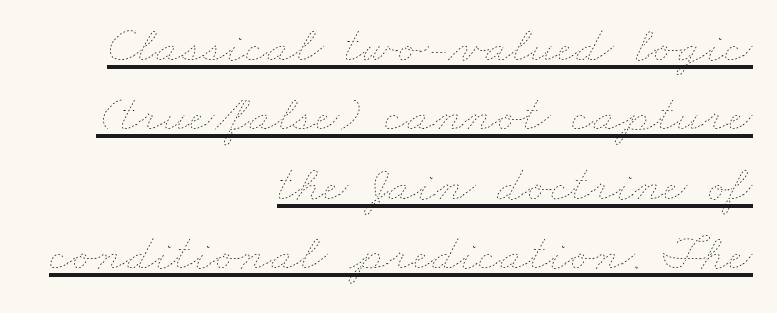
Q: Is the text bold? A: No.
Q: Is the text underlined? A: Yes.
Q: How is the paragraph aligned? A: Right-aligned.
Q: Is the spacing between letters normal or unusually wide? A: Normal.
Q: Is the spacing between lines tight, normal or loose? A: Normal.
Q: Width (condensed, normal, or wide)? A: Wide.
Q: Stroke contrast? A: Low.
Q: x-height? A: Small.
Q: Monospaced? A: No.
